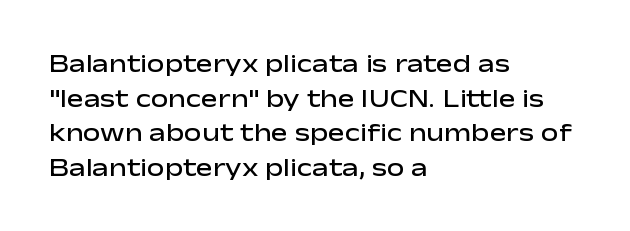
Q: Is the text bold? A: Semi-bold.
Q: Is the text italic (slanted)? A: No, it is upright.
Q: Is the text underlined? A: No.
Q: How is the paragraph aligned? A: Left-aligned.
Q: Is the spacing between letters normal or unusually wide? A: Normal.
Q: Is the spacing between lines tight, normal or loose? A: Normal.
